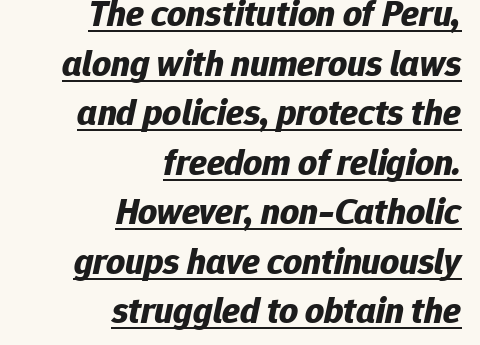
Q: Is the text bold? A: Yes.
Q: Is the text italic (slanted)? A: Yes, it leans right by about 12 degrees.
Q: Is the text underlined? A: Yes.
Q: How is the paragraph aligned? A: Right-aligned.
Q: Is the spacing between letters normal or unusually wide? A: Normal.
Q: Is the spacing between lines tight, normal or loose? A: Normal.
Q: Width (condensed, normal, or wide)? A: Normal.
Q: Stroke contrast? A: Low.
Q: x-height? A: Medium.
Q: Monospaced? A: No.
